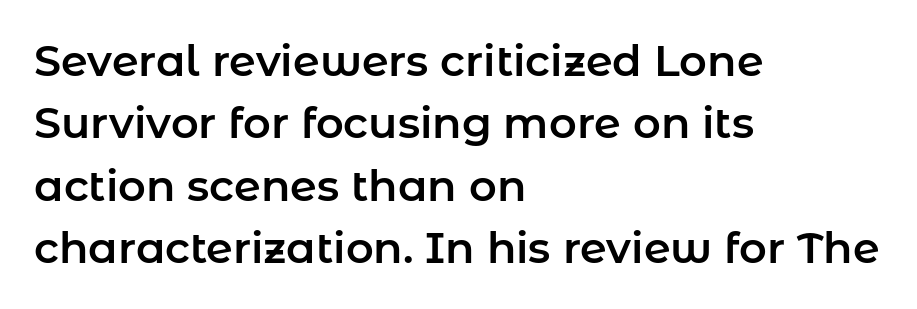
Q: Is the text italic (slanted)? A: No, it is upright.
Q: Is the typeface a serif or a sans-serif typeface? A: Sans-serif.
Q: Is the text underlined? A: No.
Q: How is the paragraph aligned? A: Left-aligned.
Q: Is the spacing between letters normal or unusually wide? A: Normal.
Q: Is the spacing between lines tight, normal or loose? A: Normal.
Q: Width (condensed, normal, or wide)? A: Normal.
Q: Stroke contrast? A: Low.
Q: x-height? A: Medium.
Q: Monospaced? A: No.
